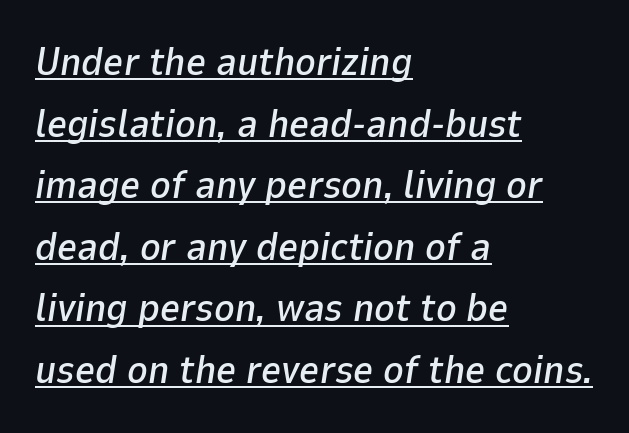
{"italic": "yes", "lean": "right", "slant_degrees": 9, "width": "normal", "stroke_contrast": "low", "x_height": "medium", "monospaced": "no", "underline": "yes", "align": "left", "line_spacing": "normal", "line_spacing_ratio": 1.58, "letter_spacing": "normal", "letter_spacing_em": 0.0, "glyph_px": 39}
